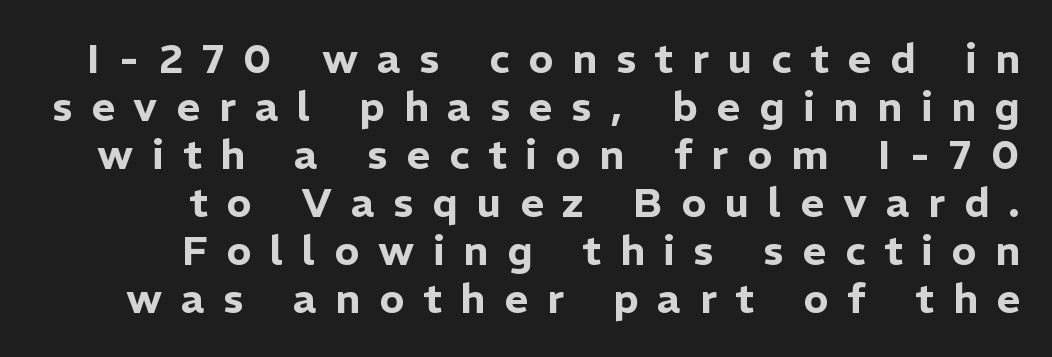
{"serif": "no", "italic": "no", "width": "normal", "stroke_contrast": "low", "x_height": "medium", "monospaced": "no", "underline": "no", "align": "right", "line_spacing_ratio": 1.17, "letter_spacing": "wide", "letter_spacing_em": 0.46, "glyph_px": 41}
